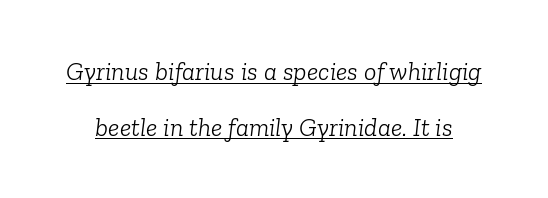
Q: Is the text bold? A: No.
Q: Is the text italic (slanted)? A: Yes, it leans right by about 6 degrees.
Q: Is the text underlined? A: Yes.
Q: Is the spacing between letters normal or unusually wide? A: Normal.
Q: Is the spacing between lines tight, normal or loose? A: Loose.
